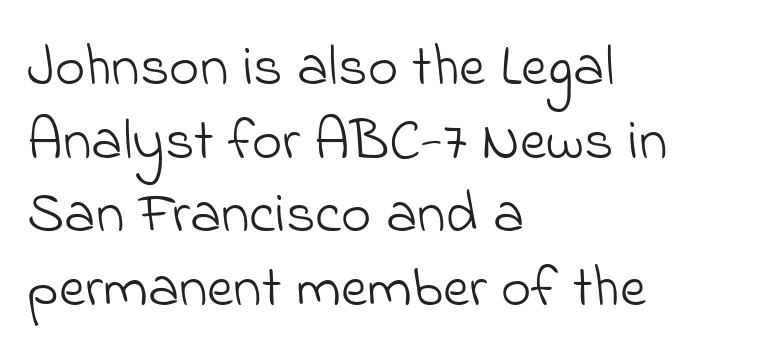
The image shows 58 px light sans-serif type; set left-aligned, normal line spacing (1.27x), normal letter spacing, not underlined; low stroke contrast and a small x-height.
